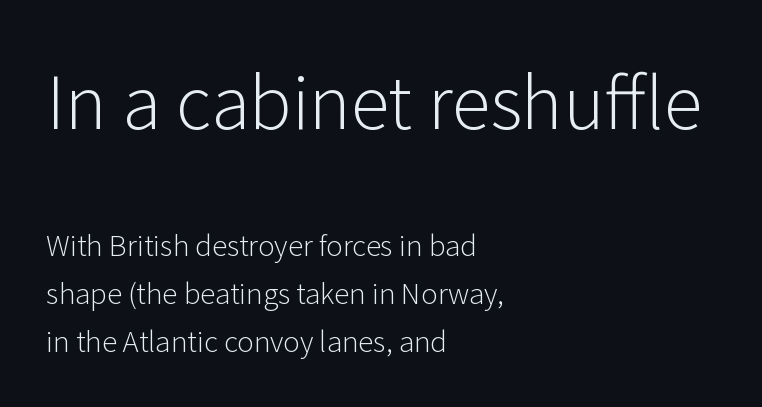
Characters follow at the spacing the type designer built in. Each letter keeps its own natural width here, so spacing adapts to shape. The setting favours the left margin, as ordinary paragraphs usually do. Is there any slant? The stems are plumb. A clean baseline with only descenders dipping below it. Font category for this specimen: sans-serif.
